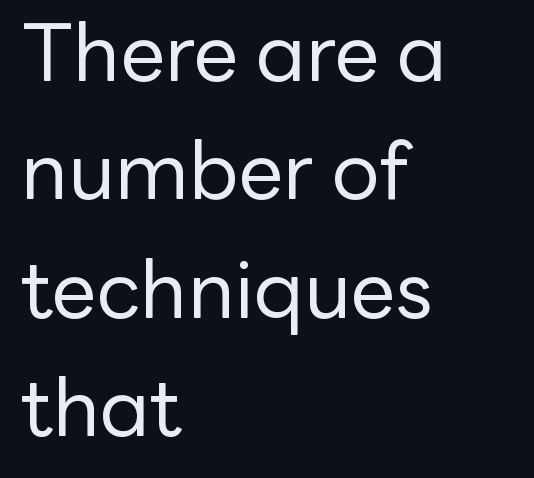
{"serif": "no", "italic": "no", "bold": "no", "weight": "regular", "width": "normal", "stroke_contrast": "low", "x_height": "medium", "monospaced": "no", "underline": "no", "align": "left", "line_spacing": "normal", "line_spacing_ratio": 1.48, "letter_spacing": "normal", "letter_spacing_em": 0.0, "glyph_px": 80}
